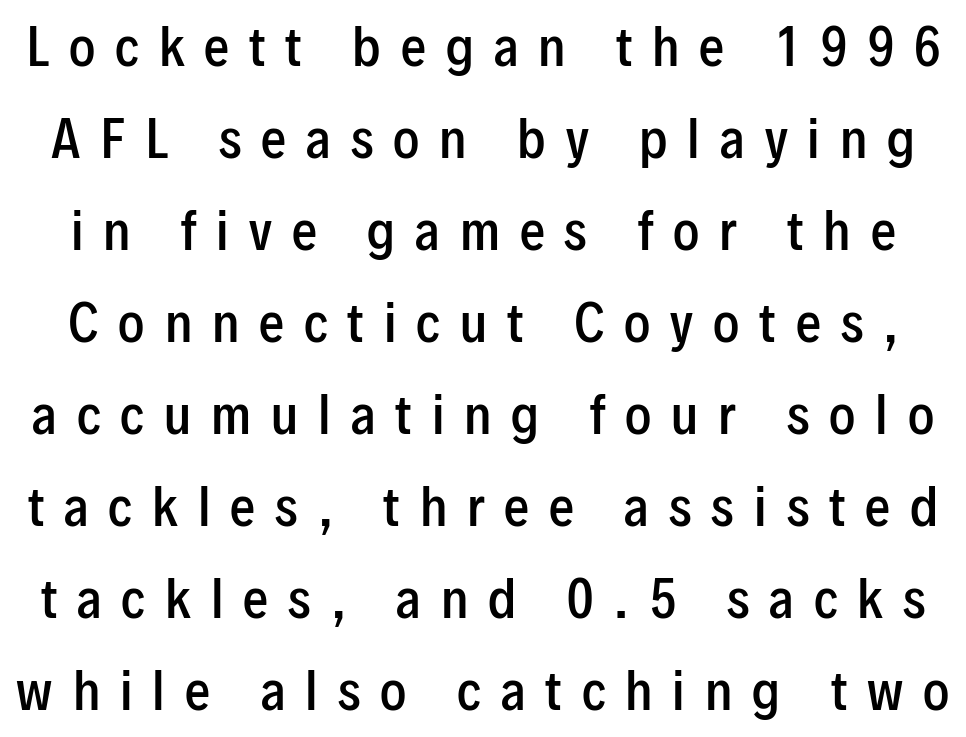
A clean baseline with only descenders dipping below it. Rendered with straight, roman letterforms. The letters advance in unequal steps, a hallmark of proportional type. The passage shown has open, widely tracked lettering throughout.
